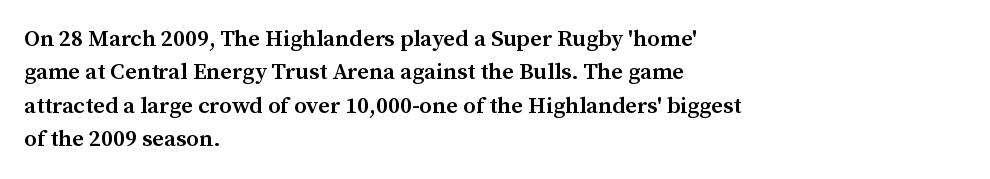
{"italic": "no", "bold": "semi", "underline": "no", "align": "left", "line_spacing": "normal", "line_spacing_ratio": 1.45, "letter_spacing": "normal", "letter_spacing_em": 0.0, "glyph_px": 23}
